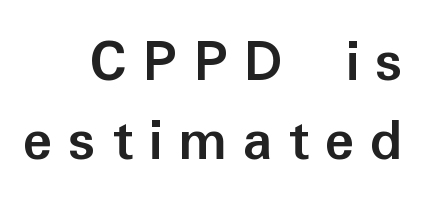
{"serif": "no", "italic": "no", "bold": "yes", "weight": "semibold", "width": "normal", "stroke_contrast": "low", "x_height": "medium", "monospaced": "no", "underline": "no", "align": "right", "line_spacing": "normal", "line_spacing_ratio": 1.27, "letter_spacing": "wide", "letter_spacing_em": 0.25, "glyph_px": 62}
